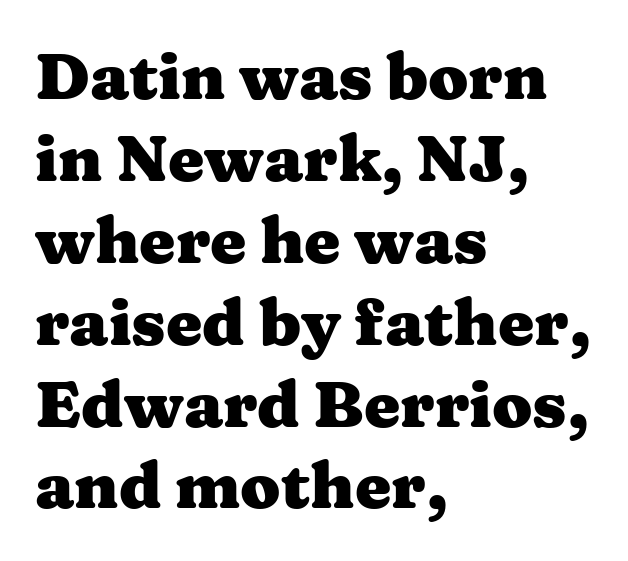
The image shows 65 px heavy, wide serif type, upright; set left-aligned, normal line spacing (1.26x), normal letter spacing, not underlined; medium stroke contrast and a medium x-height.
